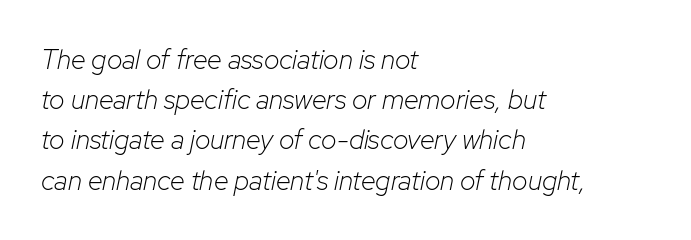
The image shows 27 px text type, italic (leaning right); set left-aligned, normal line spacing (1.49x), normal letter spacing, not underlined.
